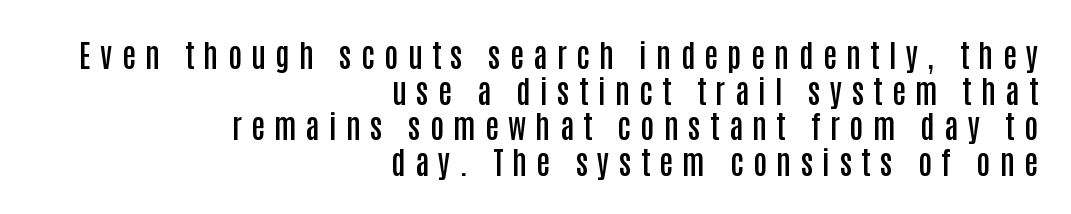
Q: Is the text bold? A: Semi-bold.
Q: Is the text italic (slanted)? A: No, it is upright.
Q: Is the typeface a serif or a sans-serif typeface? A: Sans-serif.
Q: Is the text underlined? A: No.
Q: How is the paragraph aligned? A: Right-aligned.
Q: Is the spacing between letters normal or unusually wide? A: Unusually wide.
Q: Is the spacing between lines tight, normal or loose? A: Tight.
Q: Width (condensed, normal, or wide)? A: Condensed.
Q: Stroke contrast? A: Low.
Q: x-height? A: Large.
Q: Monospaced? A: No.
